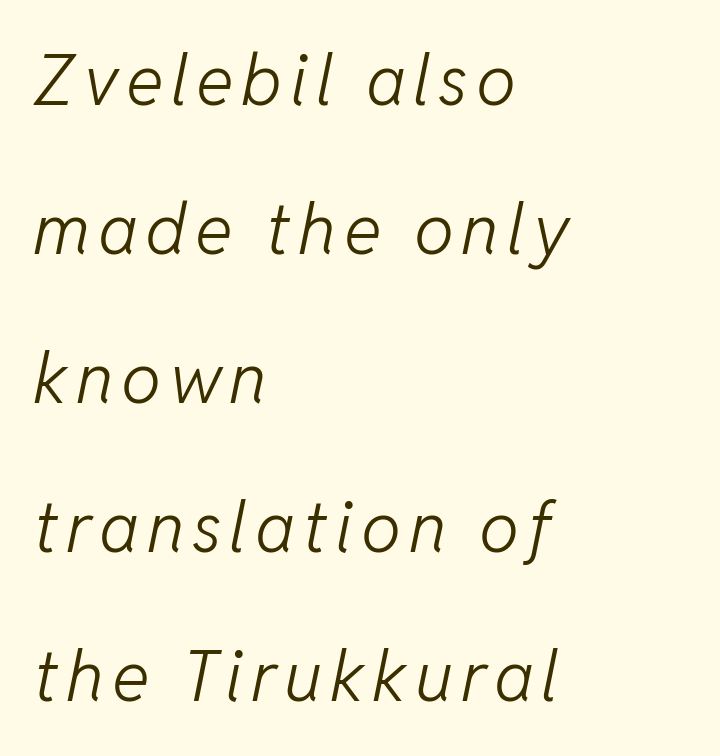
Q: Is the text bold? A: No.
Q: Is the text italic (slanted)? A: Yes, it leans right by about 11 degrees.
Q: Is the text underlined? A: No.
Q: How is the paragraph aligned? A: Left-aligned.
Q: Is the spacing between lines tight, normal or loose? A: Loose.
Q: Width (condensed, normal, or wide)? A: Normal.
Q: Stroke contrast? A: Low.
Q: x-height? A: Medium.
Q: Monospaced? A: No.
